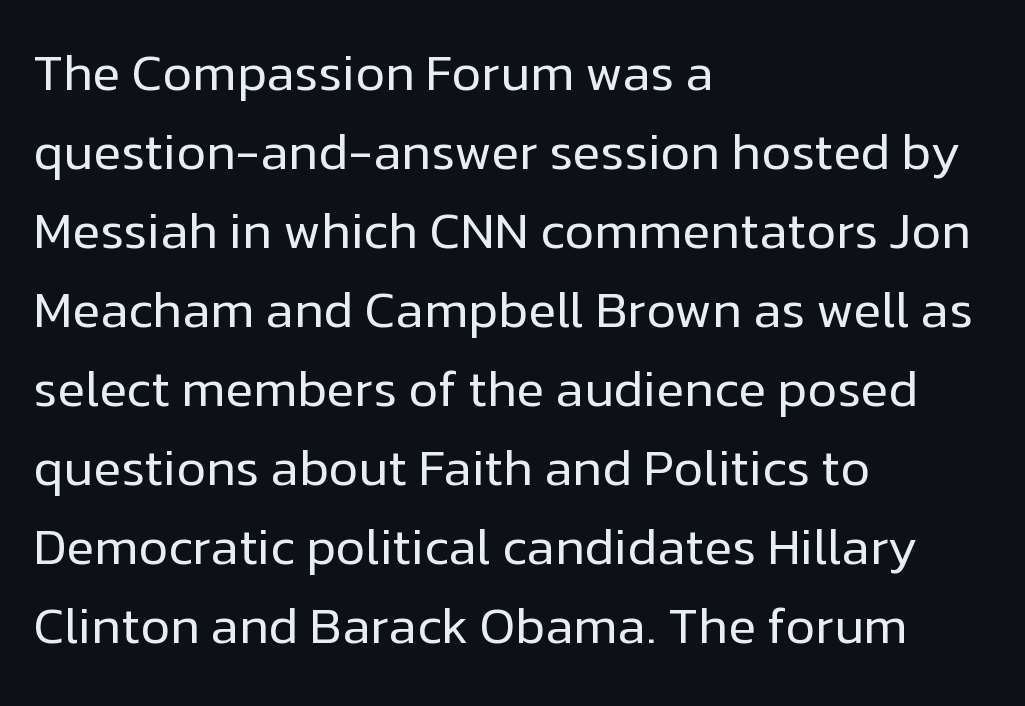
The passage shown has conventional tracking throughout. Where is the straight margin? On the left. Grotesque or geometric, the face here clearly has no serifs. One glance says typical: line gaps are just what's usual. The passage shown is typed in a proportional face where columns would drift. Check under the words: just untouched page.
